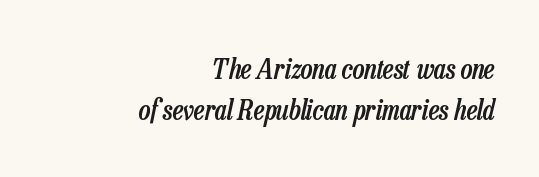
Here the designer chose a conventional face with non-uniform glyph widths. Stroke thickness is moderately raised; the sample reads as semibold. The text block is weighted toward the right margin, trailing off unevenly leftward. Underline: absent. Rendered with sloped, italic letterforms. Compared with typical body copy, the letter spacing here is the same.
